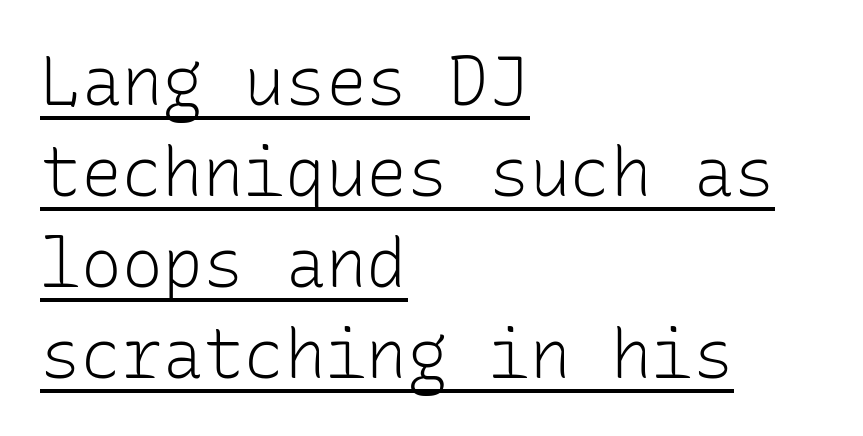
Q: Is the text bold? A: No.
Q: Is the text italic (slanted)? A: No, it is upright.
Q: Is the typeface a serif or a sans-serif typeface? A: Sans-serif.
Q: Is the text underlined? A: Yes.
Q: How is the paragraph aligned? A: Left-aligned.
Q: Is the spacing between letters normal or unusually wide? A: Normal.
Q: Is the spacing between lines tight, normal or loose? A: Normal.
Q: Width (condensed, normal, or wide)? A: Normal.
Q: Stroke contrast? A: Low.
Q: x-height? A: Medium.
Q: Monospaced? A: Yes.
